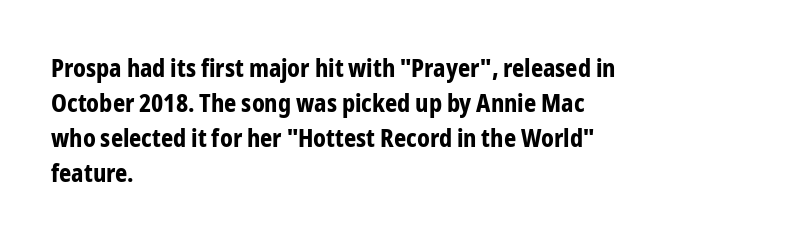
A classic flush-left, rag-right setting is used for this passage. The strokes are fattened all the way to bold. Plain, unruled lines of type. Tracking value appears to be zero — textbook default spacing.
